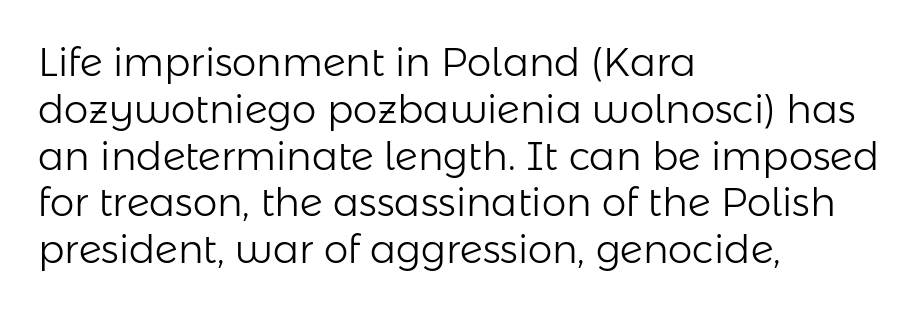
The image shows 39 px light sans-serif type, upright; set left-aligned, line spacing 1.2x, normal letter spacing, not underlined; low stroke contrast and a medium x-height.
